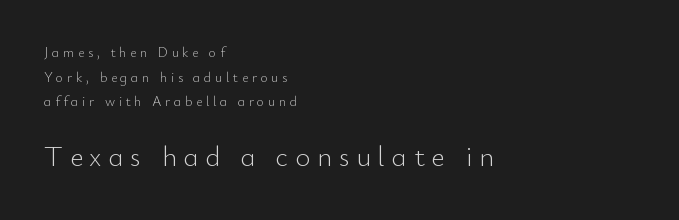
Q: Is the text bold? A: No.
Q: Is the text italic (slanted)? A: No, it is upright.
Q: Is the typeface a serif or a sans-serif typeface? A: Sans-serif.
Q: Is the text underlined? A: No.
Q: How is the paragraph aligned? A: Left-aligned.
Q: Is the spacing between letters normal or unusually wide? A: Unusually wide.
Q: Which block of text is set in a larger size, the first (top) or the second (bottom)? A: The second (bottom) one.
Q: Width (condensed, normal, or wide)? A: Normal.
Q: Stroke contrast? A: Low.
Q: x-height? A: Small.
Q: Monospaced? A: No.
